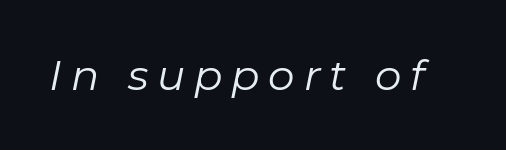
{"italic": "yes", "lean": "right", "slant_degrees": 11, "bold": "no", "weight": "regular", "width": "normal", "stroke_contrast": "low", "x_height": "medium", "monospaced": "no", "underline": "no", "letter_spacing": "wide", "letter_spacing_em": 0.21, "glyph_px": 42}
